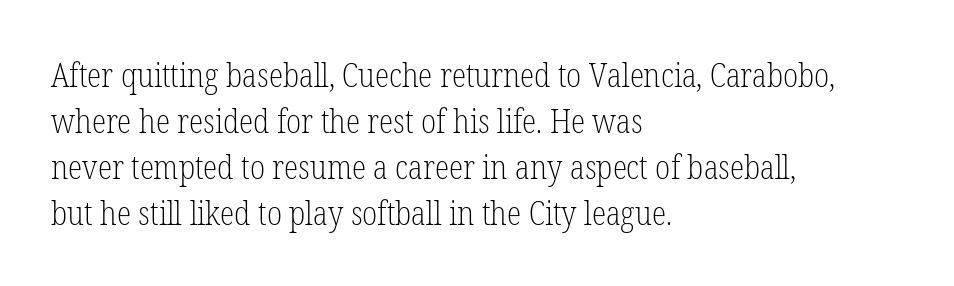
Ordinary non-slanted type is in use. Small tapered or slab feet sit at the stroke ends, so this counts as serif. Tracking value appears to be zero — textbook default spacing. The string is rendered with underlining switched off. The passage shown is typed in a proportional face where columns would drift. Is the type heavy? It reads as light-to-regular instead.
